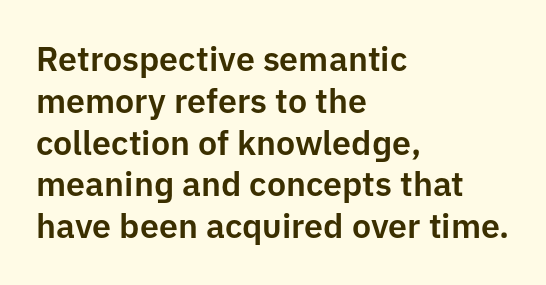
Is this a fixed-width face? No — the glyphs have proportional, varying widths. Serifs: no, the terminals of the letterforms are clean. Inter-character spacing is left at the font's built-in metrics. Designer's note — italics off, roman on.
